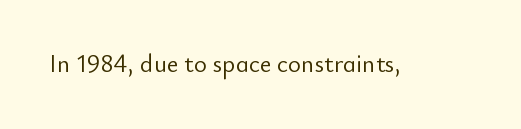
Q: Is the text bold? A: No.
Q: Is the text italic (slanted)? A: No, it is upright.
Q: Is the text underlined? A: No.
Q: Is the spacing between letters normal or unusually wide? A: Normal.
